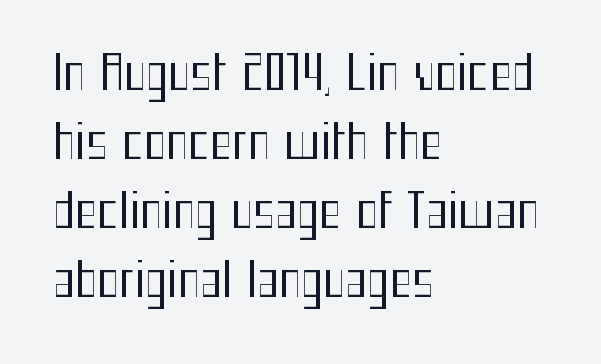
The image shows 47 px regular-weight, condensed sans-serif type, upright; set left-aligned, normal line spacing (1.47x), normal letter spacing, not underlined; medium stroke contrast and a medium x-height.
